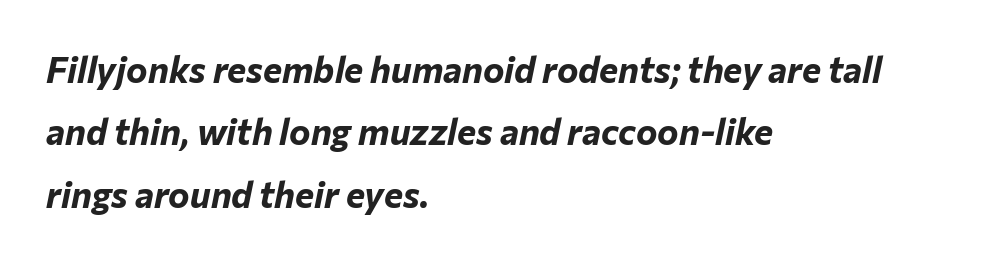
Horizontally, the lines are justified to the leading edge only. The font's italic variant was chosen for this text. The passage shown has conventional tracking throughout. Is the type bold? Yes — the strokes are clearly thick and heavy.
